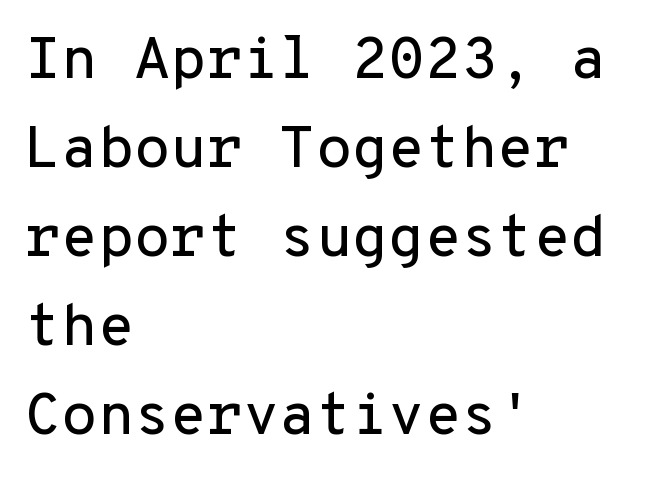
The image shows 59 px sans-serif type, upright, monospaced; set left-aligned, normal line spacing (1.51x), normal letter spacing, not underlined; low stroke contrast and a medium x-height.
